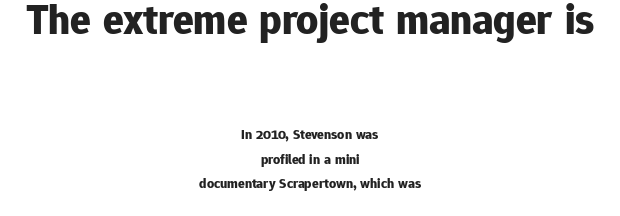
{"serif": "no", "italic": "no", "bold": "yes", "weight": "bold", "width": "normal", "stroke_contrast": "low", "x_height": "medium", "monospaced": "no", "underline": "no", "align": "center", "line_spacing_ratio": 1.76, "letter_spacing": "normal", "letter_spacing_em": 0.0, "larger_block": "first", "size_ratio": 3.07, "glyph_px": 43}
